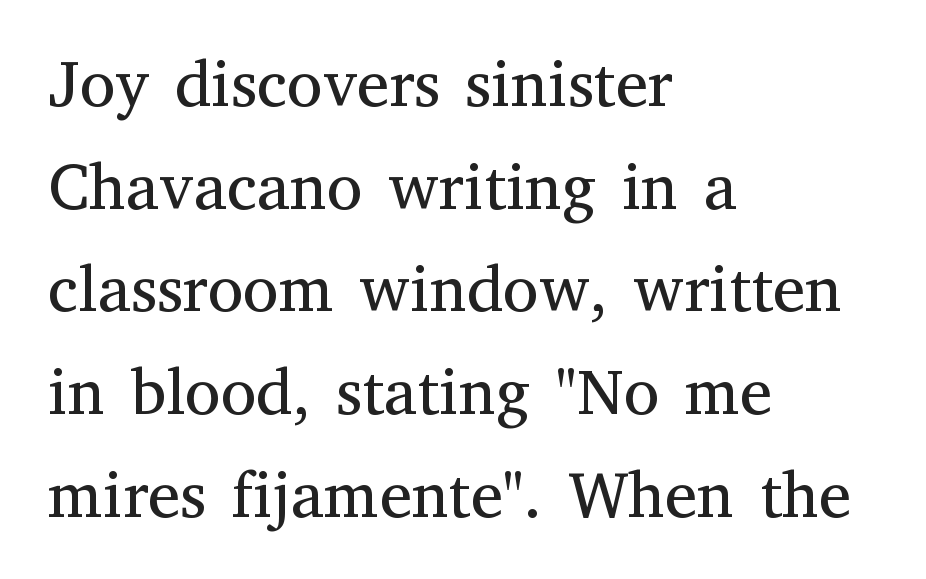
{"serif": "yes", "italic": "no", "bold": "no", "weight": "regular", "width": "normal", "stroke_contrast": "medium", "x_height": "medium", "monospaced": "no", "underline": "no", "align": "left", "line_spacing": "normal", "line_spacing_ratio": 1.58, "letter_spacing": "normal", "letter_spacing_em": 0.0, "glyph_px": 65}
